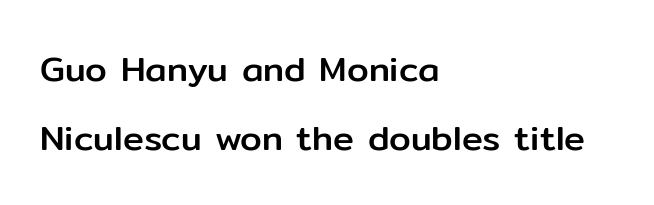
The zone under the glyphs is completely vacant. Do the characters align in a grid? No, the font is proportional. Every row of glyphs begins at an identical x-position on the left. Nope, no serifs anywhere on these letters. Designer's note — italics off, roman on.
